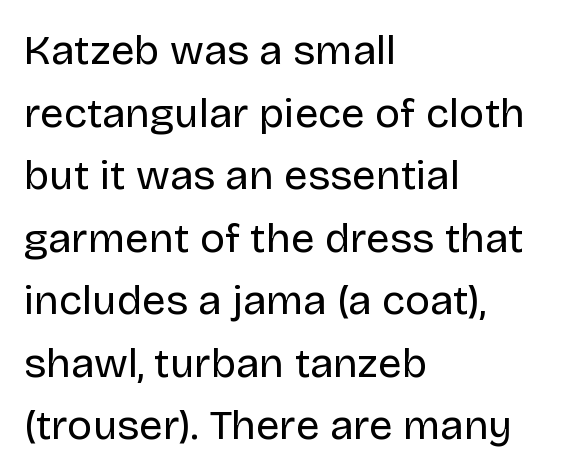
{"serif": "no", "italic": "no", "bold": "no", "weight": "regular", "width": "normal", "stroke_contrast": "low", "x_height": "large", "monospaced": "no", "underline": "no", "align": "left", "line_spacing": "normal", "line_spacing_ratio": 1.49, "letter_spacing": "normal", "letter_spacing_em": 0.0, "glyph_px": 42}
